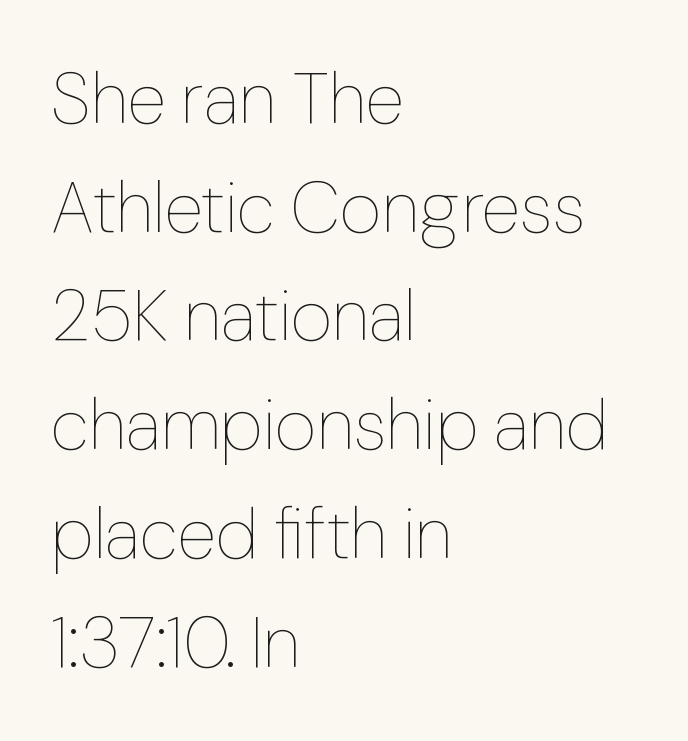
No italicization has been applied; the sample stays upright. Bare-footed words on every line. The paragraph has a hard left edge and a soft right edge. This sample keeps an unexceptional amount of space between lines. You could not count columns in this text — the font is proportionally spaced. Letters have the restrained weight of plain body copy at most.
